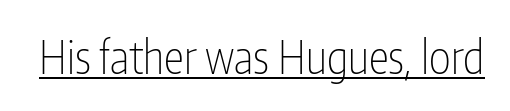
A light-to-regular cut is what we see here. Each letter keeps its own natural width here, so spacing adapts to shape. Quick note: not italic, upright. This rendering leaves character spacing at its baseline value. Descenders here cross a horizontal rule under the line. The letters carry no serifs — their stems end cleanly without finishing strokes.
